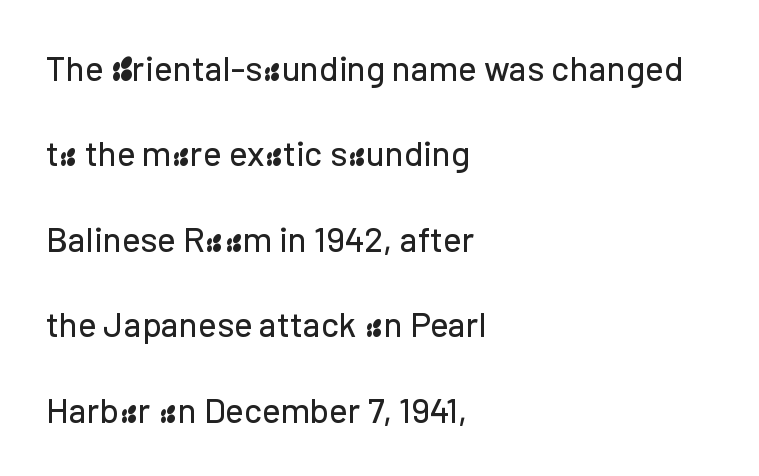
Q: Is the text italic (slanted)? A: No, it is upright.
Q: Is the typeface a serif or a sans-serif typeface? A: Sans-serif.
Q: Is the text underlined? A: No.
Q: How is the paragraph aligned? A: Left-aligned.
Q: Is the spacing between letters normal or unusually wide? A: Normal.
Q: Is the spacing between lines tight, normal or loose? A: Loose.
Q: Width (condensed, normal, or wide)? A: Normal.
Q: Stroke contrast? A: Low.
Q: x-height? A: Medium.
Q: Monospaced? A: No.
